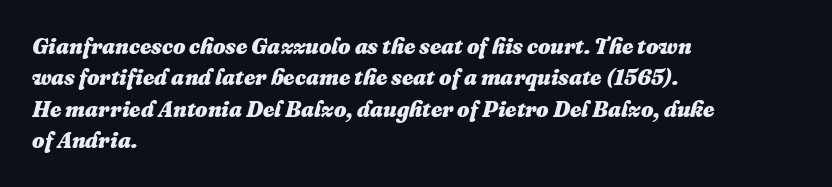
{"italic": "yes", "lean": "right", "slant_degrees": 16, "bold": "yes", "underline": "no", "align": "left", "line_spacing": "normal", "line_spacing_ratio": 1.43, "letter_spacing": "normal", "letter_spacing_em": 0.0, "glyph_px": 22}
